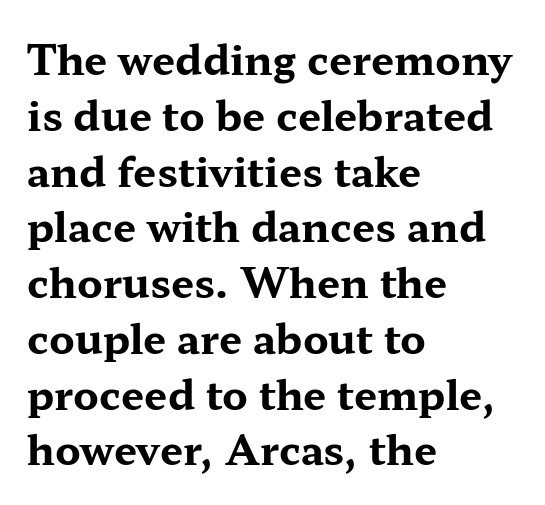
Q: Is the text bold? A: Yes.
Q: Is the text italic (slanted)? A: No, it is upright.
Q: Is the typeface a serif or a sans-serif typeface? A: Serif.
Q: Is the text underlined? A: No.
Q: How is the paragraph aligned? A: Left-aligned.
Q: Is the spacing between letters normal or unusually wide? A: Normal.
Q: Is the spacing between lines tight, normal or loose? A: Normal.
Q: Width (condensed, normal, or wide)? A: Wide.
Q: Stroke contrast? A: Medium.
Q: x-height? A: Medium.
Q: Monospaced? A: No.
